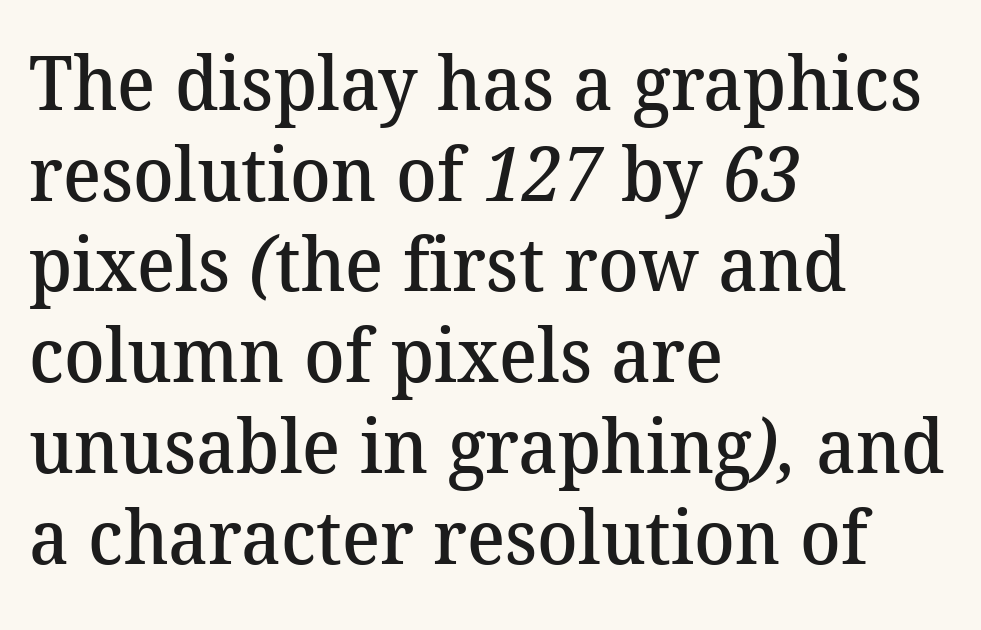
The image shows 75 px semibold serif type; set left-aligned, line spacing 1.21x, normal letter spacing, not underlined; medium stroke contrast and a medium x-height.
